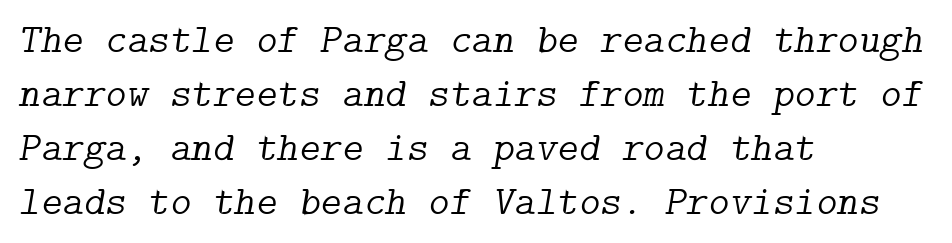
Layout note: lines flush left. These glyphs show unthickened strokes, regular width or finer. Letters rest on an invisible, unmarked baseline. Letterform terminals end in serifs throughout the passage.
